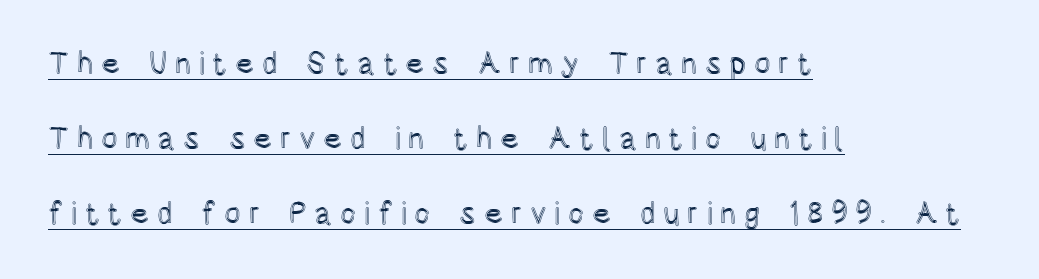
{"italic": "no", "width": "condensed", "x_height": "large", "monospaced": "no", "underline": "yes", "align": "left", "line_spacing": "loose", "line_spacing_ratio": 2.42, "letter_spacing": "wide", "letter_spacing_em": 0.24, "glyph_px": 31}
